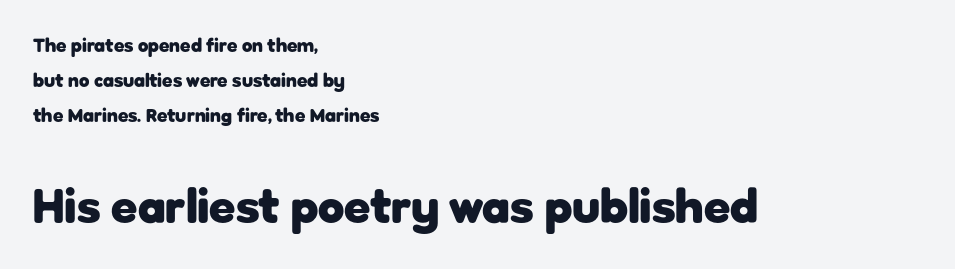
The image shows 48 px heavy sans-serif type, upright; set left-aligned, line spacing 1.84x, normal letter spacing, not underlined; the second (bottom) block is 2.53x larger; low stroke contrast and a medium x-height.
